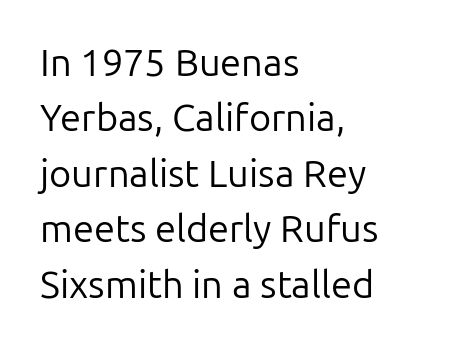
No letter is thick-stroked: the sample isn't bold. Unlike a traditional serif, this face leaves its strokes unadorned. The rendering uses natural spacing where letterforms have individual widths. Underline: absent. Tall strokes in this sample are plumb rather than angled.
